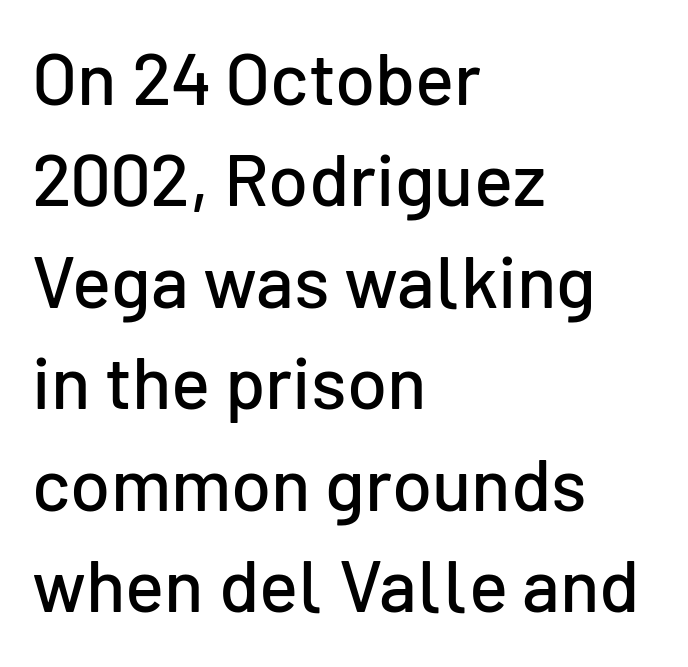
The image shows 73 px sans-serif type, upright; set left-aligned, normal line spacing (1.39x), normal letter spacing, not underlined; low stroke contrast and a medium x-height.
